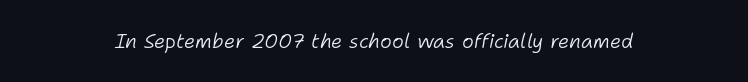
In terms of letterspacing, this is plain default setting. Teacher's note: observe the equal gaps on both sides — that is centered alignment. The axis of the letterforms is tilted away from vertical. A bare baseline throughout the passage.
